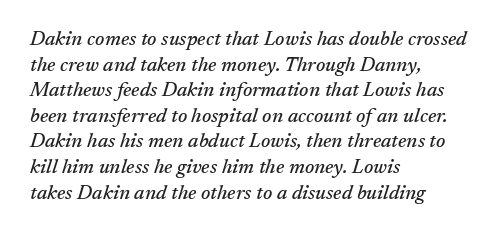
Q: Is the text italic (slanted)? A: Yes, it leans right by about 17 degrees.
Q: Is the text underlined? A: No.
Q: How is the paragraph aligned? A: Left-aligned.
Q: Is the spacing between letters normal or unusually wide? A: Normal.
Q: Is the spacing between lines tight, normal or loose? A: Normal.
